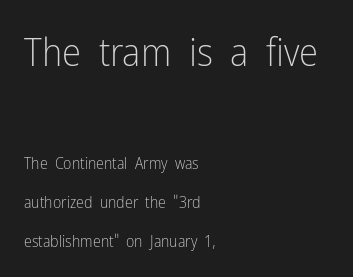
The image shows 39 px light, condensed sans-serif type, upright; set left-aligned, loose line spacing (2.45x), normal letter spacing, not underlined; the first (top) block is 2.44x larger; low stroke contrast and a medium x-height.
